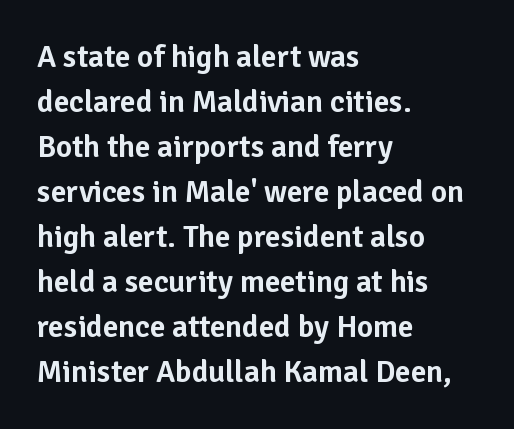
The image shows 31 px sans-serif type, upright; set left-aligned, normal line spacing (1.45x), normal letter spacing, not underlined; low stroke contrast and a medium x-height.
